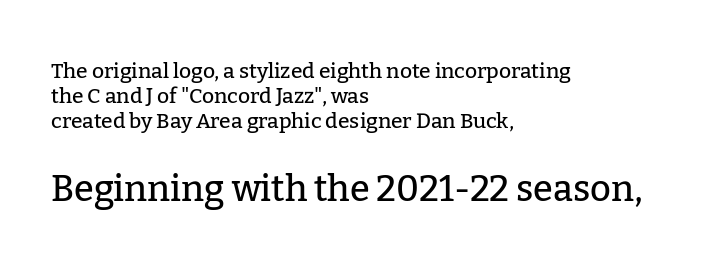
{"serif": "yes", "italic": "no", "width": "normal", "stroke_contrast": "low", "x_height": "medium", "monospaced": "no", "underline": "no", "align": "left", "line_spacing_ratio": 1.2, "letter_spacing": "normal", "letter_spacing_em": 0.0, "larger_block": "second", "size_ratio": 1.71, "glyph_px": 36}
